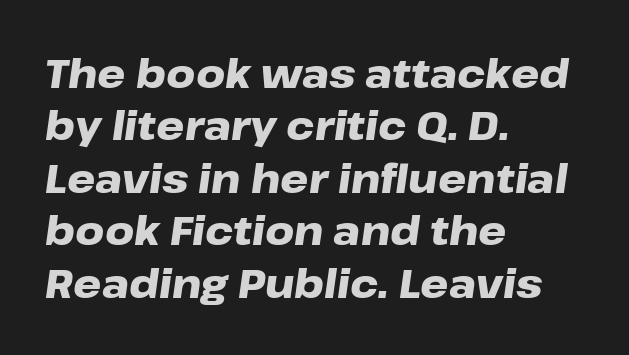
The image shows 40 px heavy, wide type, italic (leaning right); set left-aligned, normal line spacing (1.31x), normal letter spacing, not underlined; low stroke contrast and a medium x-height.
